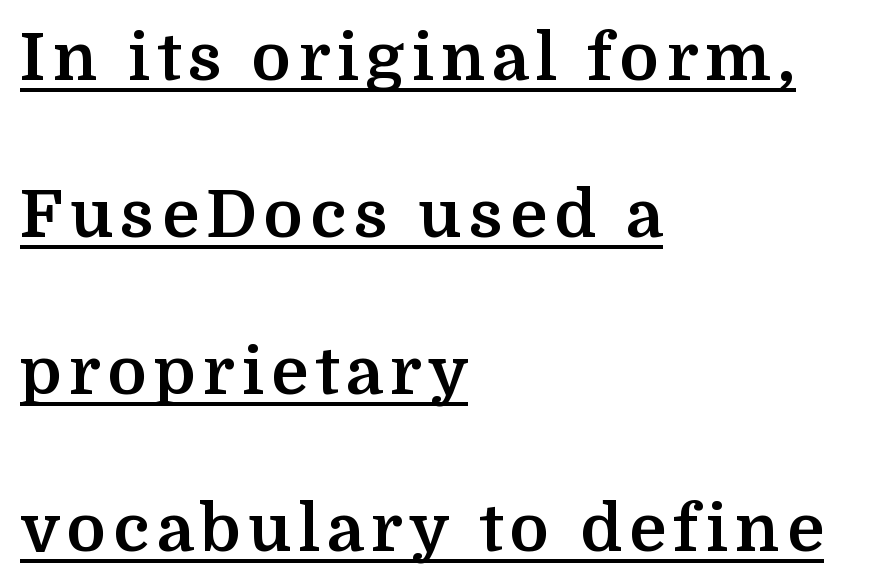
The image shows 66 px bold serif type, upright; set left-aligned, loose line spacing (2.38x), underlined; medium stroke contrast and a medium x-height.
